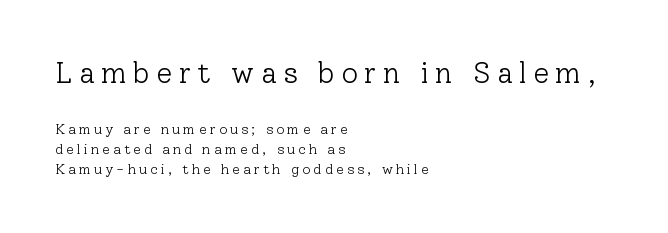
The image shows 29 px light serif type, upright; set left-aligned, normal line spacing (1.43x), unusually wide letter spacing (+0.22 em), not underlined; the first (top) block is 2.07x larger; low stroke contrast and a medium x-height.
